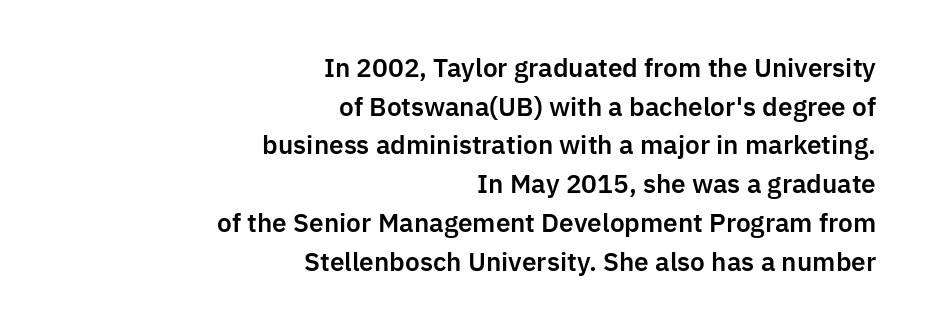
{"italic": "no", "underline": "no", "align": "right", "line_spacing": "normal", "line_spacing_ratio": 1.55, "letter_spacing": "normal", "letter_spacing_em": 0.0, "glyph_px": 25}
